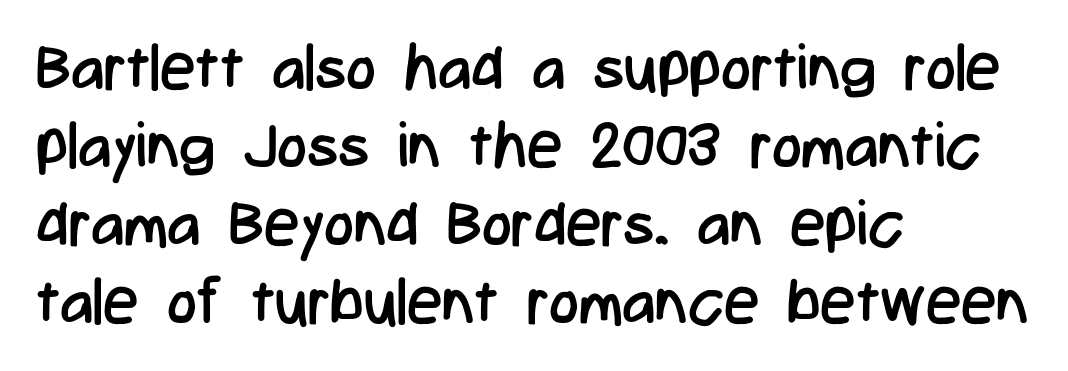
The image shows 63 px regular-weight, condensed sans-serif type, upright; set left-aligned, line spacing 1.24x, normal letter spacing, not underlined; low stroke contrast and a medium x-height.
